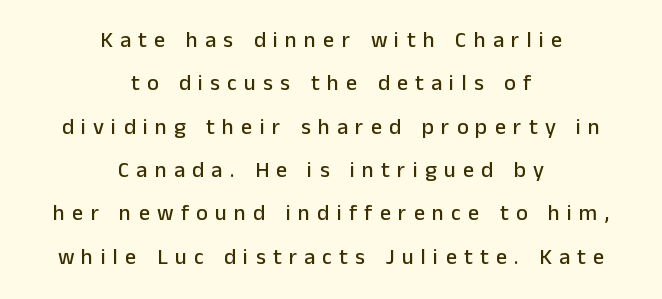
{"italic": "no", "underline": "no", "align": "center", "line_spacing": "loose", "line_spacing_ratio": 1.97, "letter_spacing": "wide", "letter_spacing_em": 0.33, "glyph_px": 22}
